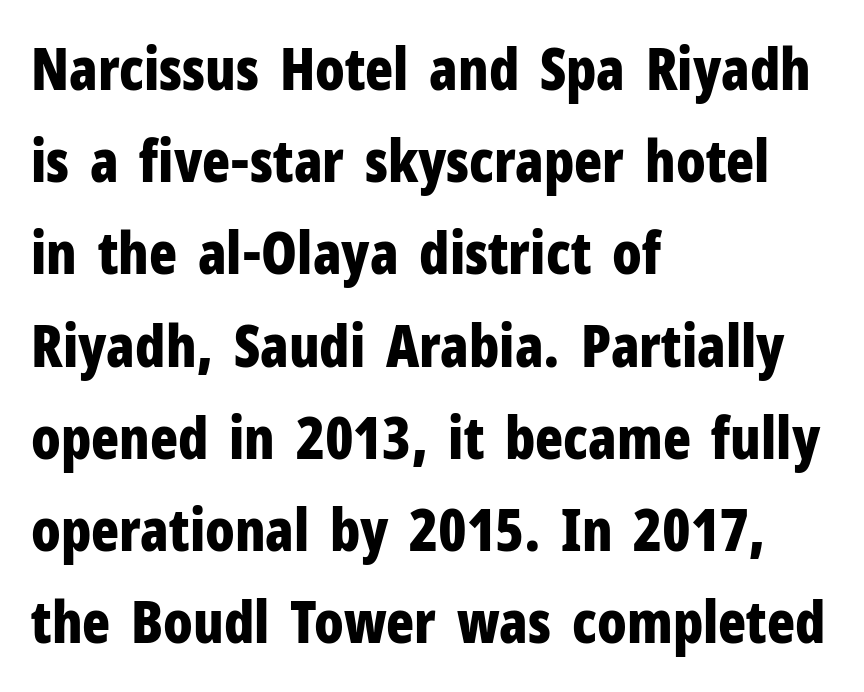
Words appear dense and cohesive because spacing is normal. The foot of each line stays bare and open. The lettering stays uniformly vertical, giving the passage a roman look. The designer left line spacing at the default. The lines are quadded left.
